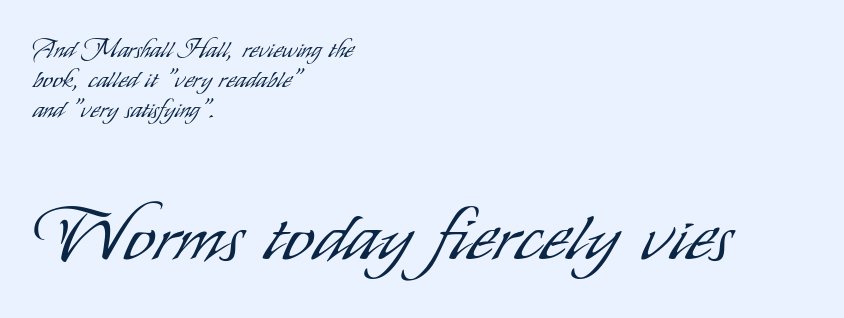
The rendering enlarges the type as you move from the upper chunk to the lower. Proportional: the letters do not fall into vertical columns. The passage shown is not underscored anywhere.
